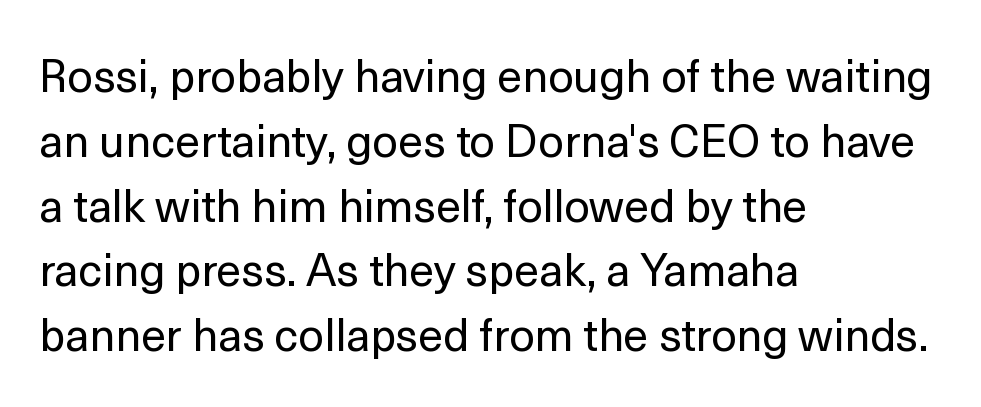
Summary of vertical rhythm: regular, with standard interline spacing. The face used here is proportionally spaced, like ordinary book or web type. The face looks like a standard text weight, possibly lighter. The letters stand straight up with perfectly vertical stems. Characters follow at the spacing the type designer built in. Serifs: no, the terminals of the letterforms are clean.
